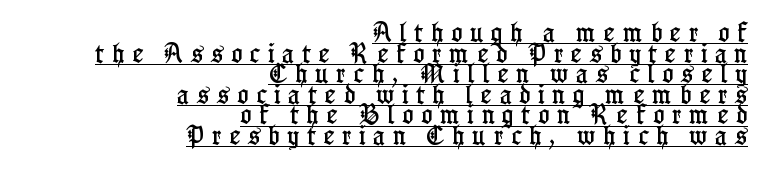
{"italic": "no", "underline": "yes", "align": "right", "line_spacing": "tight", "line_spacing_ratio": 0.98, "letter_spacing": "wide", "letter_spacing_em": 0.37, "glyph_px": 21}
